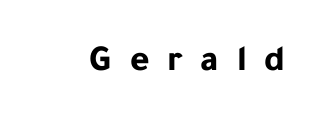
A typesetter would label this face a sans. Glyph-to-glyph distance is far greater than everyday printed text. The passage shown is typed in a proportional face where columns would drift. Vertical strokes here are truly vertical. The characters look thick and weighty, a clear bold.
